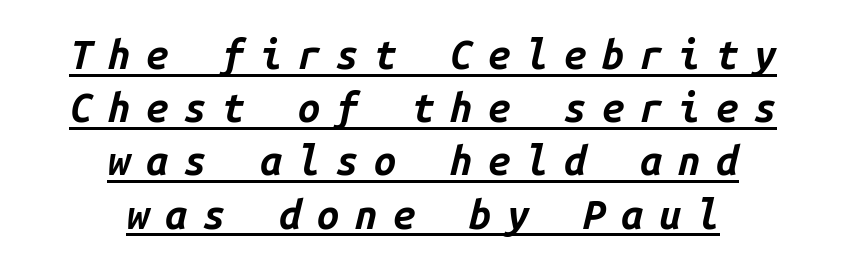
The image shows 40 px bold type, italic (leaning right), monospaced; set centered, normal line spacing (1.33x), unusually wide letter spacing (+0.39 em), underlined; low stroke contrast and a medium x-height.
